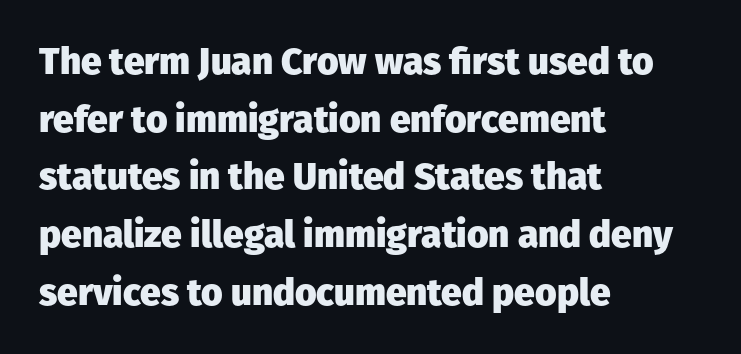
Looks like regular typesetting: each glyph gets only the width it needs. This sample is left-justified, so line endings fall wherever the words run out. Chunky letters — that's bold for sure. A bare baseline throughout the passage. A typesetter would label this face a sans. The type is set solid horizontally, with unmodified tracking.
